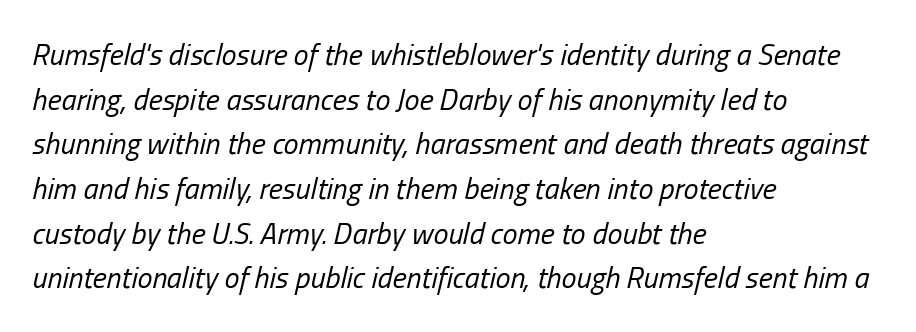
The image shows 30 px regular-weight, condensed type, italic (leaning right); set left-aligned, normal line spacing (1.49x), normal letter spacing, not underlined; low stroke contrast and a medium x-height.
